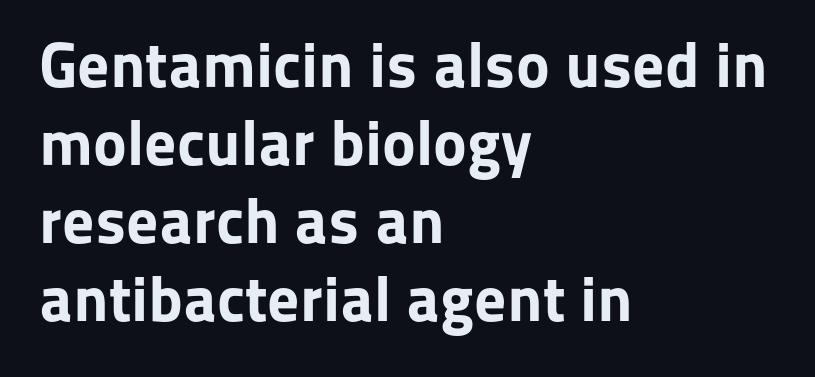
Every letter is thick-stroked: bold, no question. The face used here is proportionally spaced, like ordinary book or web type. A typesetter would call this zero additional tracking. Notice how the passage keeps a crisp vertical edge on the left only. Only glyphs here, with clear space below each row.
